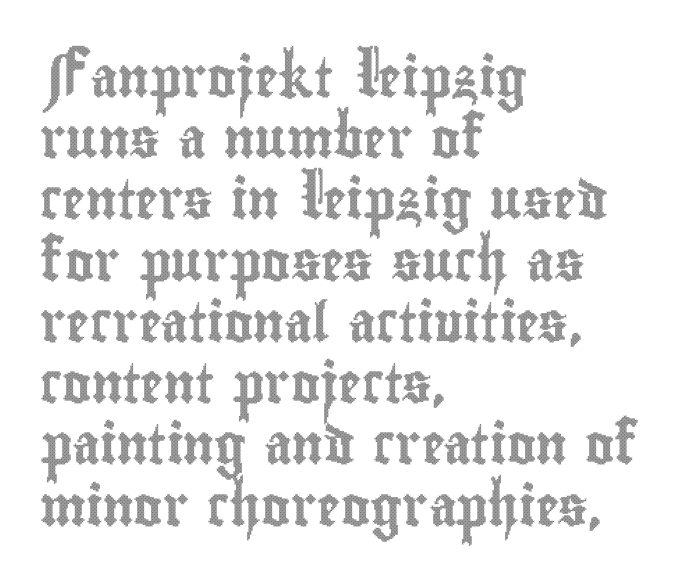
Does the lettering tilt? It doesn't — this is upright. The gap between lines stays unmarked. No extra tracking has been applied to these lines. These lines sit exactly where default settings would place them. Typeset ragged right — the left edge is the straight one. These lines are rendered in a variable-pitch font.
